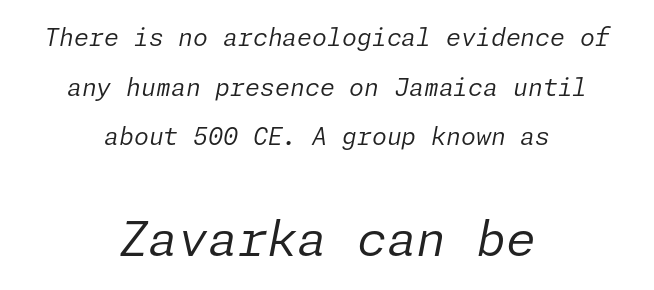
The image shows 48 px regular-weight type, italic (leaning right); set centered, loose line spacing (2.07x), normal letter spacing, not underlined; the second (bottom) block is 2.0x larger; low stroke contrast and a medium x-height.
